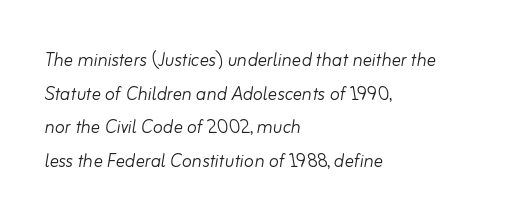
The image shows 23 px text type, italic (leaning right); set left-aligned, normal line spacing (1.46x), normal letter spacing, not underlined.
